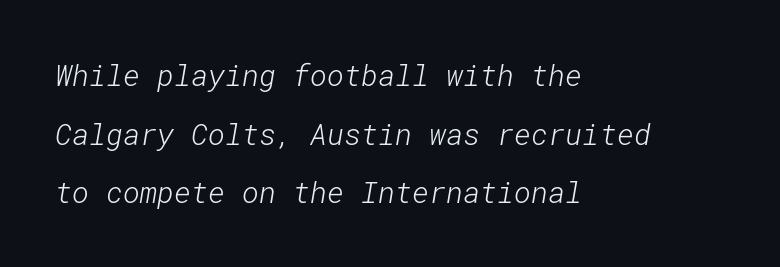
The image shows 29 px light sans-serif type; set left-aligned, loose line spacing (2.02x), normal letter spacing, not underlined; low stroke contrast and a medium x-height.
